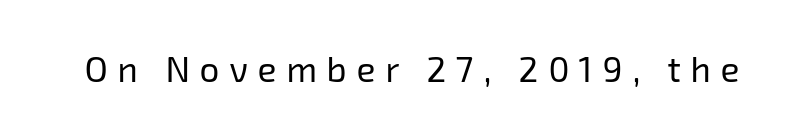
{"serif": "no", "bold": "no", "weight": "regular", "width": "normal", "stroke_contrast": "low", "x_height": "medium", "monospaced": "no", "underline": "no", "letter_spacing": "wide", "letter_spacing_em": 0.28, "glyph_px": 35}
